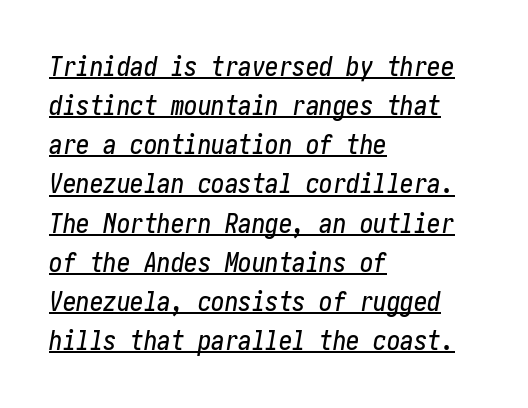
{"italic": "yes", "lean": "right", "slant_degrees": 10, "underline": "yes", "align": "left", "line_spacing": "normal", "line_spacing_ratio": 1.45, "letter_spacing": "normal", "letter_spacing_em": 0.0, "glyph_px": 27}
